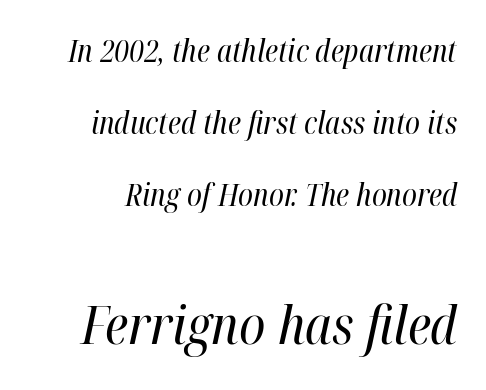
The image shows 53 px regular-weight, condensed type, italic (leaning right); set loose line spacing (2.4x), normal letter spacing, not underlined; the second (bottom) block is 1.77x larger; high stroke contrast and a medium x-height.
